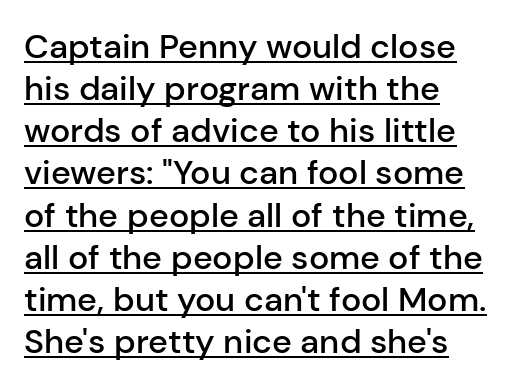
Q: Is the text bold? A: Semi-bold.
Q: Is the text italic (slanted)? A: No, it is upright.
Q: Is the typeface a serif or a sans-serif typeface? A: Sans-serif.
Q: Is the text underlined? A: Yes.
Q: How is the paragraph aligned? A: Left-aligned.
Q: Is the spacing between letters normal or unusually wide? A: Normal.
Q: Width (condensed, normal, or wide)? A: Normal.
Q: Stroke contrast? A: Low.
Q: x-height? A: Medium.
Q: Monospaced? A: No.
